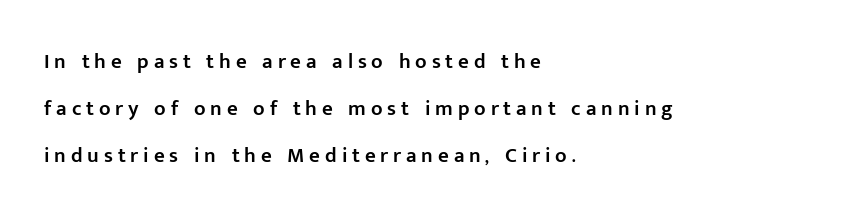
{"italic": "no", "bold": "semi", "underline": "no", "align": "left", "line_spacing": "loose", "line_spacing_ratio": 2.23, "letter_spacing": "wide", "letter_spacing_em": 0.23, "glyph_px": 21}
